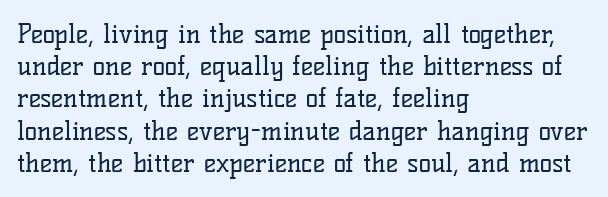
The image shows 26 px text type, upright; set left-aligned, line spacing 1.24x, normal letter spacing, not underlined.
